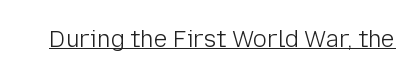
The image shows 23 px text type, upright; set normal letter spacing, underlined.
